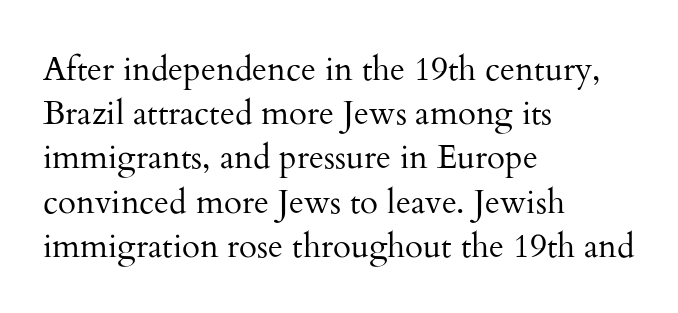
What stands out about the letter spacing? Nothing — it is the standard amount. You could not count columns in this text — the font is proportionally spaced. No heavy texture on the line: the type isn't bold. Line beginnings align vertically; line endings do not. A serif font was chosen for this passage.
